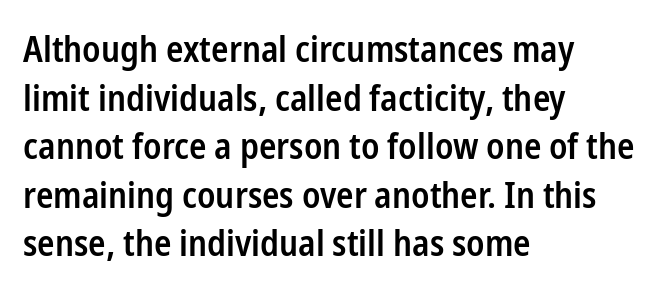
Q: Is the text bold? A: Semi-bold.
Q: Is the text italic (slanted)? A: No, it is upright.
Q: Is the typeface a serif or a sans-serif typeface? A: Sans-serif.
Q: Is the text underlined? A: No.
Q: How is the paragraph aligned? A: Left-aligned.
Q: Is the spacing between letters normal or unusually wide? A: Normal.
Q: Is the spacing between lines tight, normal or loose? A: Normal.
Q: Width (condensed, normal, or wide)? A: Condensed.
Q: Stroke contrast? A: Low.
Q: x-height? A: Medium.
Q: Monospaced? A: No.
